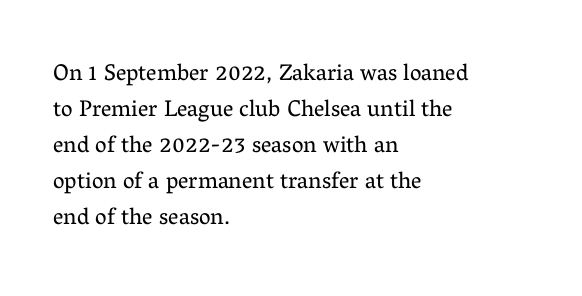
Nothing unusual about the tracking: characters are spaced as the font intends. The typesetter chose a ragged-right arrangement here. Vertical strokes here are truly vertical. In terms of leading, this rendering sits right in the middle.
